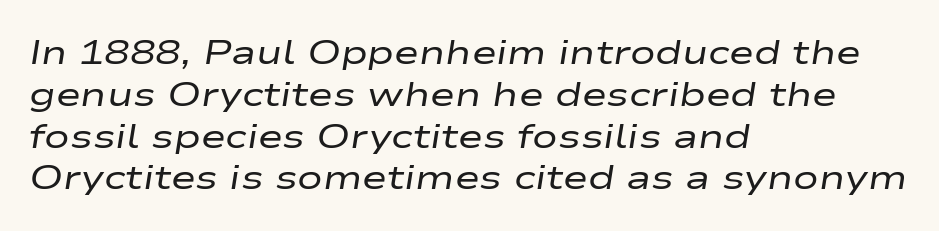
Q: Is the text bold? A: No.
Q: Is the text italic (slanted)? A: Yes, it leans right by about 9 degrees.
Q: Is the text underlined? A: No.
Q: How is the paragraph aligned? A: Left-aligned.
Q: Is the spacing between letters normal or unusually wide? A: Normal.
Q: Width (condensed, normal, or wide)? A: Wide.
Q: Stroke contrast? A: Low.
Q: x-height? A: Medium.
Q: Monospaced? A: No.
